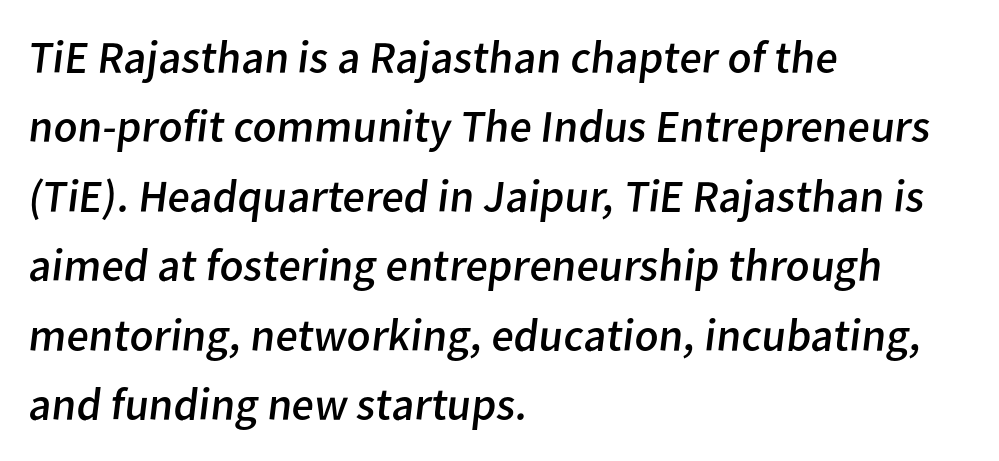
The image shows 46 px regular-weight sans-serif type; set left-aligned, normal line spacing (1.51x), normal letter spacing, not underlined; low stroke contrast and a medium x-height.
